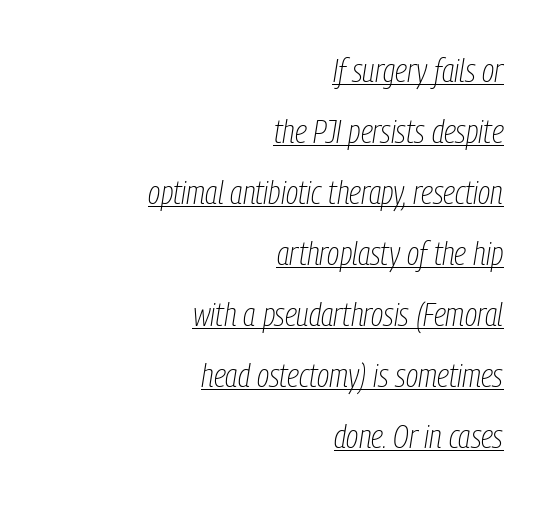
The image shows 33 px thin, condensed type, italic (leaning right); set right-aligned, line spacing 1.85x, normal letter spacing, underlined; low stroke contrast and a medium x-height.
